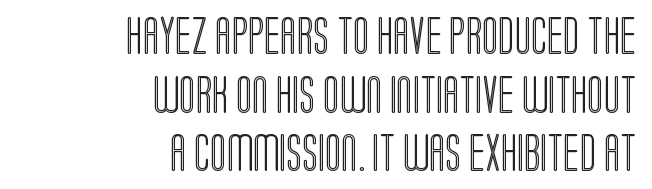
{"italic": "no", "width": "condensed", "x_height": "large", "monospaced": "no", "underline": "no", "align": "right", "line_spacing": "normal", "line_spacing_ratio": 1.54, "letter_spacing": "normal", "letter_spacing_em": 0.0, "glyph_px": 38}
